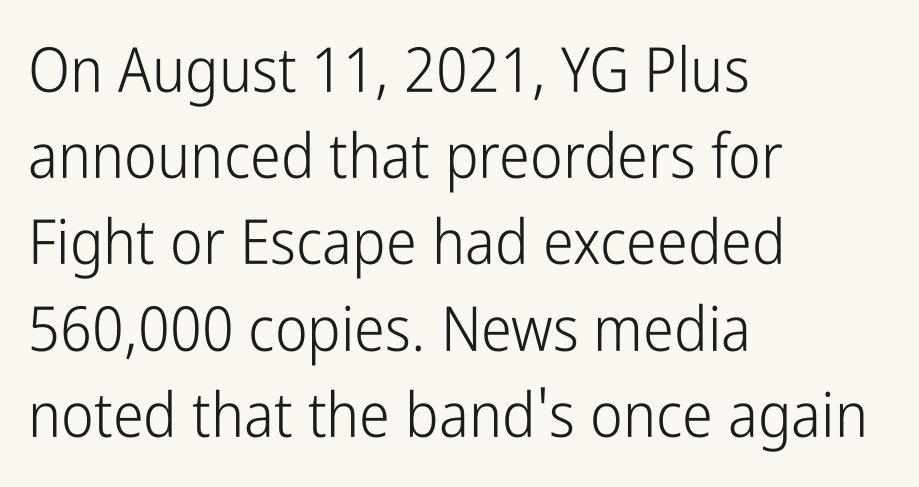
The image shows 62 px light, condensed sans-serif type, upright; set left-aligned, normal line spacing (1.39x), normal letter spacing, not underlined; low stroke contrast and a medium x-height.
